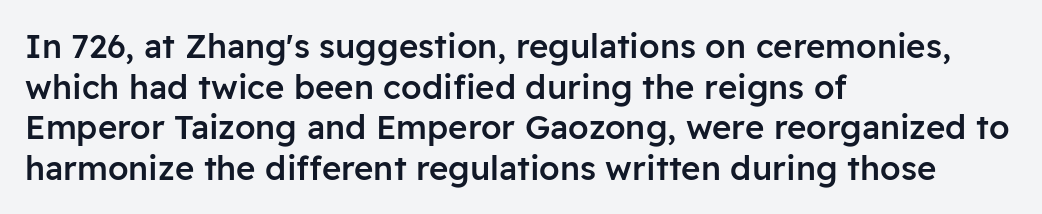
{"serif": "no", "italic": "no", "bold": "semi", "weight": "semibold", "width": "normal", "stroke_contrast": "low", "x_height": "medium", "monospaced": "no", "underline": "no", "align": "left", "line_spacing_ratio": 1.23, "letter_spacing": "normal", "letter_spacing_em": 0.0, "glyph_px": 33}
